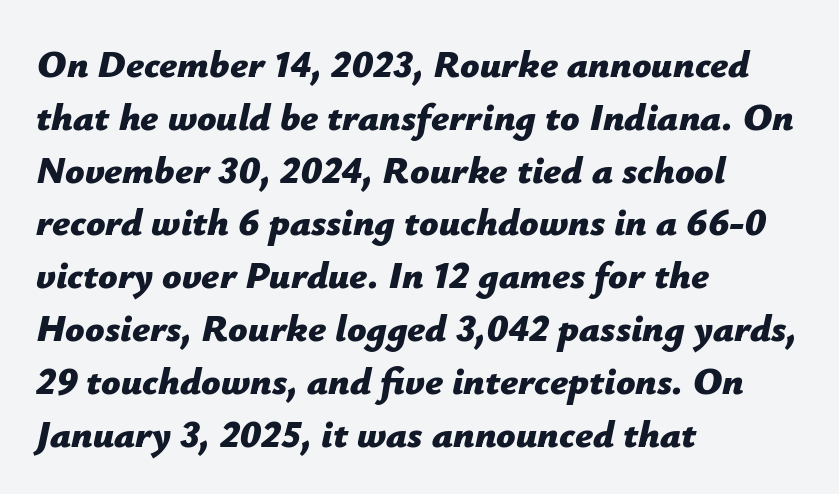
Q: Is the text bold? A: Yes.
Q: Is the text italic (slanted)? A: Yes, it leans right by about 12 degrees.
Q: Is the text underlined? A: No.
Q: How is the paragraph aligned? A: Left-aligned.
Q: Is the spacing between letters normal or unusually wide? A: Normal.
Q: Is the spacing between lines tight, normal or loose? A: Normal.
Q: Width (condensed, normal, or wide)? A: Normal.
Q: Stroke contrast? A: Low.
Q: x-height? A: Medium.
Q: Monospaced? A: No.
